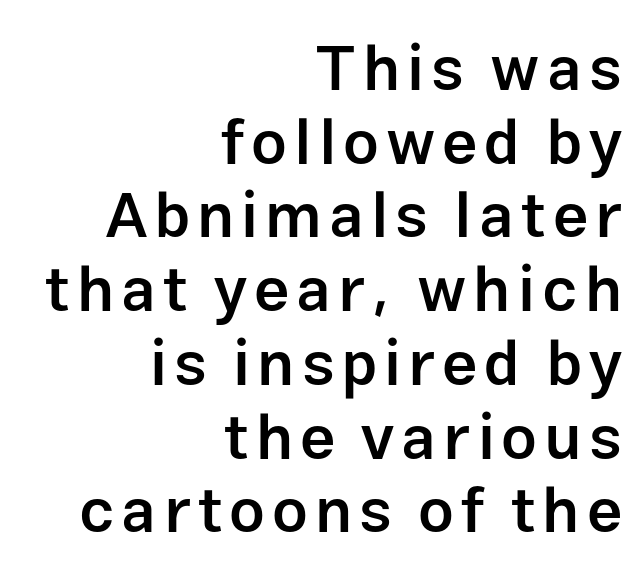
Only glyphs here, with clear space below each row. The font family rendered here belongs to the sans-serif group. Layout note: lines flush right. A typesetter would call this proportional, since set widths differ per character.
